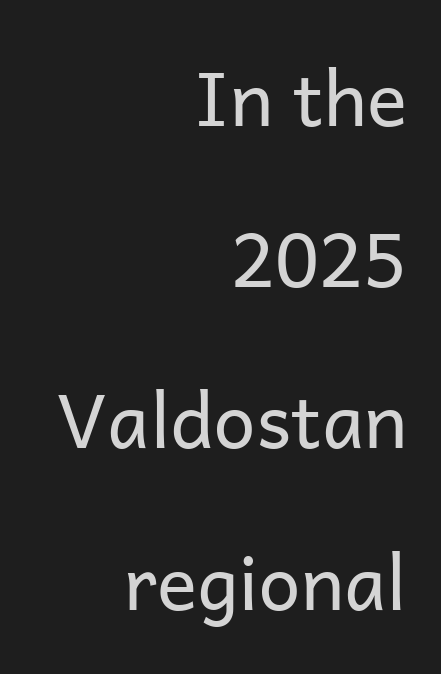
{"serif": "no", "italic": "no", "bold": "no", "weight": "regular", "width": "normal", "stroke_contrast": "low", "x_height": "medium", "monospaced": "no", "underline": "no", "align": "right", "line_spacing": "loose", "line_spacing_ratio": 2.15, "letter_spacing": "normal", "letter_spacing_em": 0.0, "glyph_px": 75}
